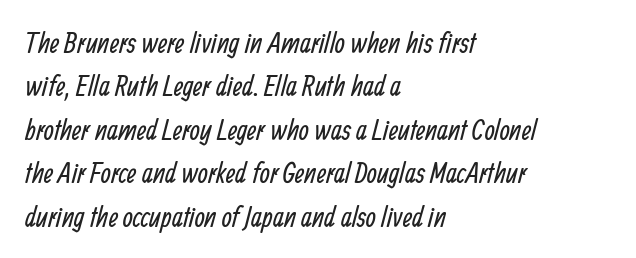
{"serif": "no", "bold": "no", "weight": "regular", "width": "condensed", "stroke_contrast": "low", "x_height": "medium", "monospaced": "no", "underline": "no", "align": "left", "line_spacing": "normal", "line_spacing_ratio": 1.5, "letter_spacing": "normal", "letter_spacing_em": 0.0, "glyph_px": 29}
